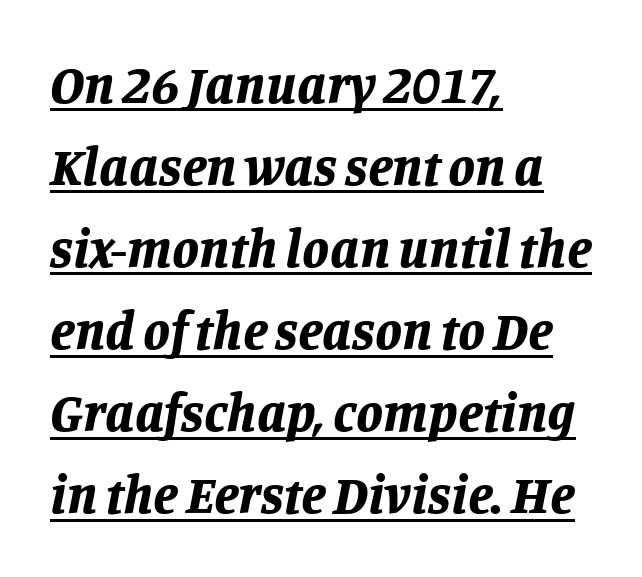
Observe the lean: these are italic letterforms. Every row of glyphs begins at an identical x-position on the left. The gaps between neighbouring characters are ordinary and unremarkable. Character widths vary here, with narrow letters taking less room than wide ones. Glance below the letters and you will spot a drawn line.
